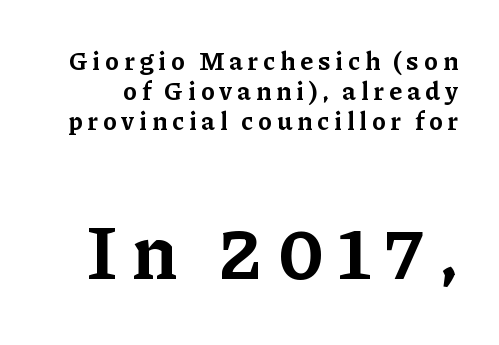
A typesetter would call this proportional, since set widths differ per character. Descender tails drop into unmarked territory. You get the small type first, then a jump to larger type. This is roman type, the default non-slanted kind.
